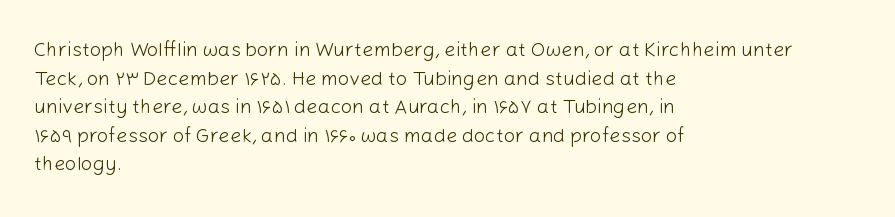
Honestly, the letter spacing is just normal — you wouldn't notice it. Every row of glyphs begins at an identical x-position on the left. The lettering holds an erect, upright posture throughout. A typesetter would call this leading conventional body-copy spacing.
